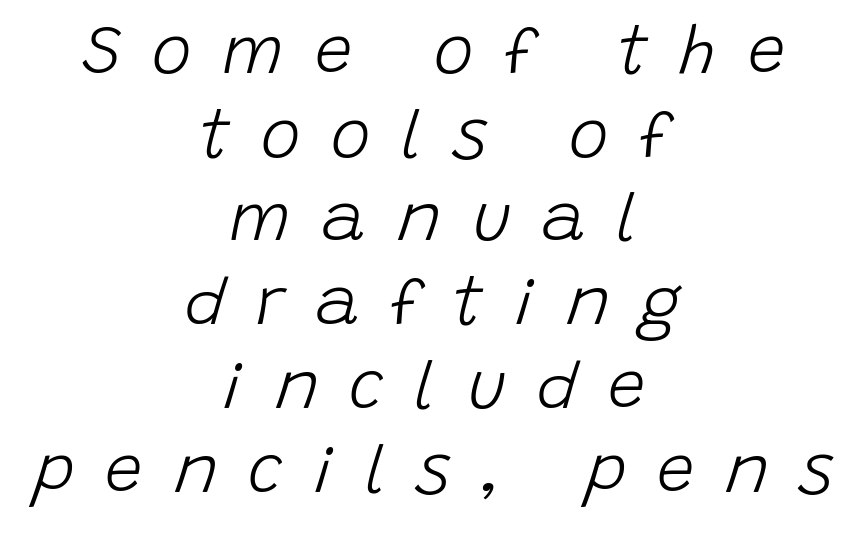
The image shows 67 px light type, italic (leaning right); set centered, normal line spacing (1.25x), unusually wide letter spacing (+0.46 em), not underlined; low stroke contrast and a large x-height.
